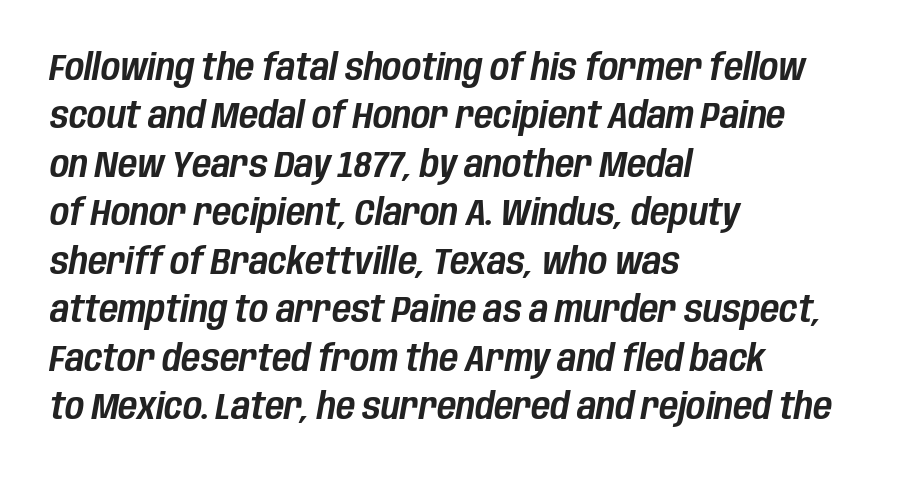
The image shows 37 px condensed type, italic (leaning right); set left-aligned, normal line spacing (1.31x), normal letter spacing, not underlined; low stroke contrast and a large x-height.
